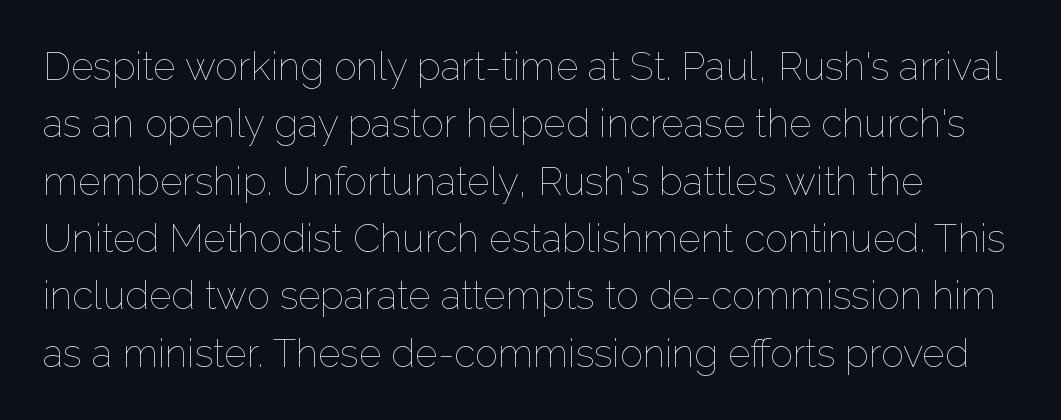
There is no visible air inserted between adjacent glyphs. The font is comparable to plain body text, perhaps lighter. The area under the type is left untouched. How would I describe the line gaps? Plain and ordinary. Tall strokes in this sample are plumb rather than angled. The face used here is proportionally spaced, like ordinary book or web type.
